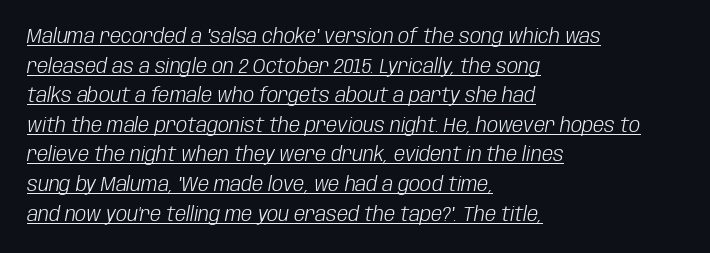
These characters rest on top of a visible drawn line. The passage is arranged the way most books set body copy — flush left. The gaps between neighbouring characters are ordinary and unremarkable. Weight: regular or lighter.
